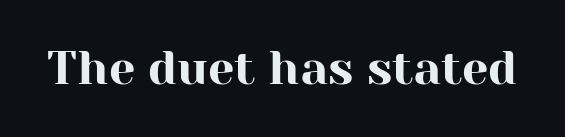
The image shows 47 px serif type, upright; set normal letter spacing, not underlined; high stroke contrast and a medium x-height.
